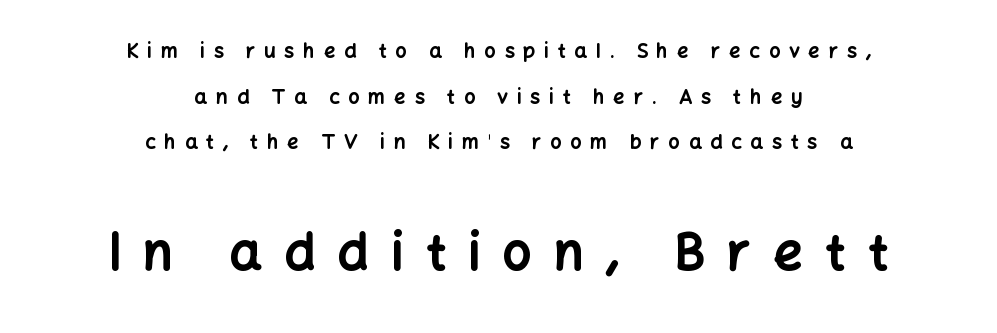
The image shows 51 px bold sans-serif type, upright; set centered, loose line spacing (2.28x), unusually wide letter spacing (+0.44 em), not underlined; the second (bottom) block is 2.55x larger; low stroke contrast and a medium x-height.
